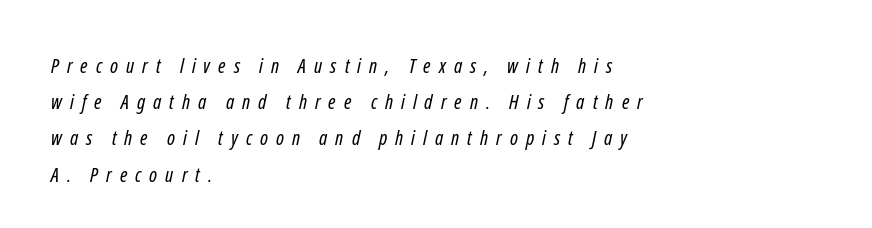
The image shows 20 px text type; set left-aligned, line spacing 1.81x, unusually wide letter spacing (+0.4 em), not underlined.
